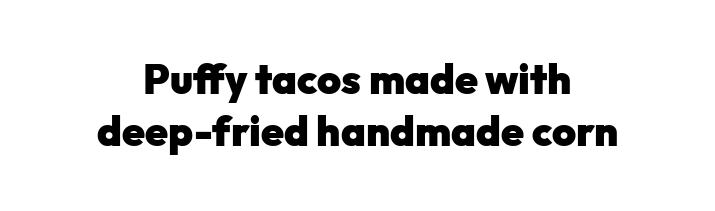
{"serif": "no", "italic": "no", "bold": "yes", "weight": "heavy", "width": "normal", "stroke_contrast": "low", "x_height": "medium", "monospaced": "no", "underline": "no", "line_spacing": "normal", "line_spacing_ratio": 1.28, "letter_spacing": "normal", "letter_spacing_em": 0.0, "glyph_px": 41}
